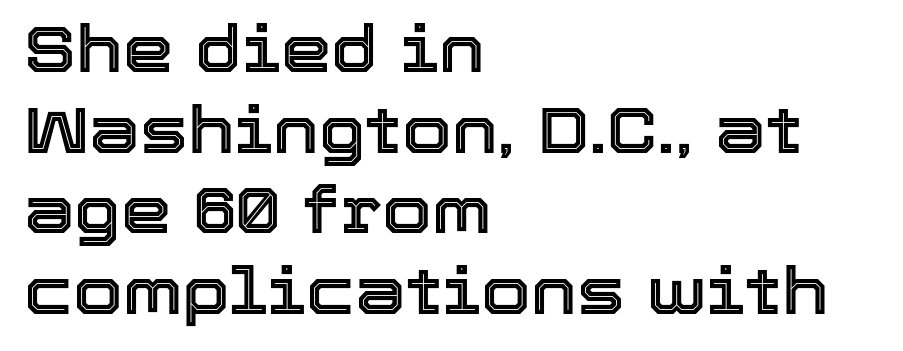
{"italic": "no", "width": "normal", "x_height": "medium", "monospaced": "no", "underline": "no", "align": "left", "line_spacing": "normal", "line_spacing_ratio": 1.26, "letter_spacing": "normal", "letter_spacing_em": 0.0, "glyph_px": 64}
